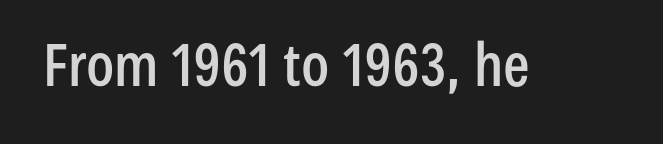
{"serif": "no", "italic": "no", "width": "condensed", "stroke_contrast": "low", "x_height": "medium", "monospaced": "no", "underline": "no", "letter_spacing": "normal", "letter_spacing_em": 0.0, "glyph_px": 59}
